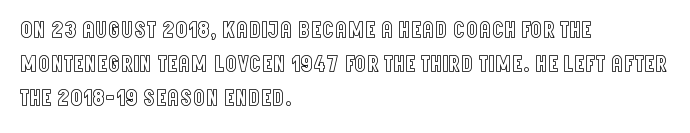
Q: Is the text italic (slanted)? A: No, it is upright.
Q: Is the text underlined? A: No.
Q: How is the paragraph aligned? A: Left-aligned.
Q: Is the spacing between letters normal or unusually wide? A: Normal.
Q: Is the spacing between lines tight, normal or loose? A: Normal.
